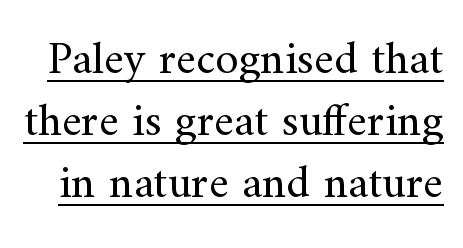
{"serif": "yes", "italic": "no", "bold": "no", "weight": "regular", "width": "normal", "stroke_contrast": "medium", "x_height": "small", "monospaced": "no", "underline": "yes", "line_spacing": "normal", "line_spacing_ratio": 1.32, "letter_spacing": "normal", "letter_spacing_em": 0.0, "glyph_px": 47}
